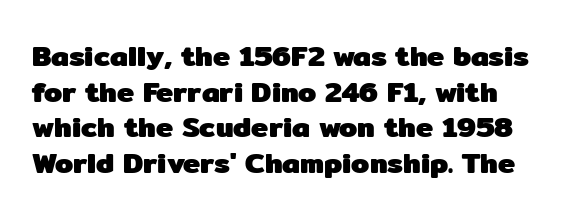
The image shows 29 px heavy sans-serif type, upright; set line spacing 1.23x, normal letter spacing, not underlined; low stroke contrast and a medium x-height.
